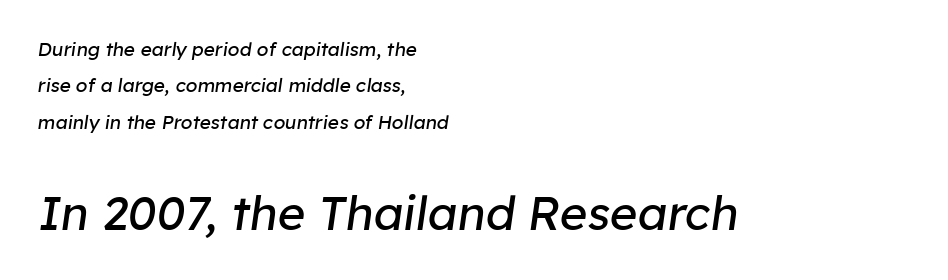
{"italic": "yes", "lean": "right", "slant_degrees": 8, "bold": "no", "weight": "regular", "width": "normal", "stroke_contrast": "low", "x_height": "medium", "monospaced": "no", "underline": "no", "align": "left", "line_spacing": "loose", "line_spacing_ratio": 1.91, "letter_spacing": "normal", "letter_spacing_em": 0.0, "larger_block": "second", "size_ratio": 2.47, "glyph_px": 47}
